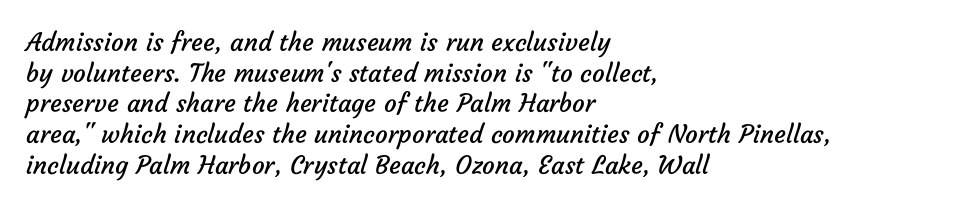
{"bold": "no", "underline": "no", "align": "left", "line_spacing_ratio": 1.23, "letter_spacing": "normal", "letter_spacing_em": 0.0, "glyph_px": 25}
